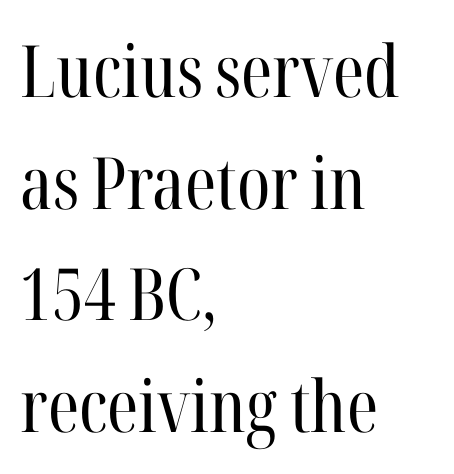
The image shows 72 px regular-weight, condensed serif type, upright; set left-aligned, normal line spacing (1.55x), normal letter spacing, not underlined; high stroke contrast and a medium x-height.
